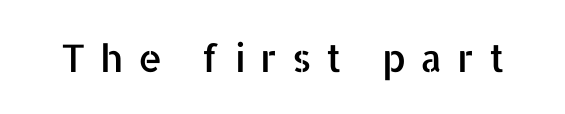
Vertical strokes here are truly vertical. Rule under the text: the space is simply empty. Stroke terminals: plain, sans-serif. A typesetter would call this proportional, since set widths differ per character. A typesetter would call this heavily tracked-out type.
